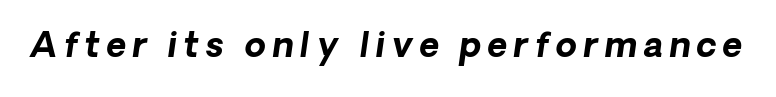
Q: Is the text bold? A: Yes.
Q: Is the text italic (slanted)? A: Yes, it leans right by about 8 degrees.
Q: Is the text underlined? A: No.
Q: Width (condensed, normal, or wide)? A: Normal.
Q: Stroke contrast? A: Low.
Q: x-height? A: Medium.
Q: Monospaced? A: No.
